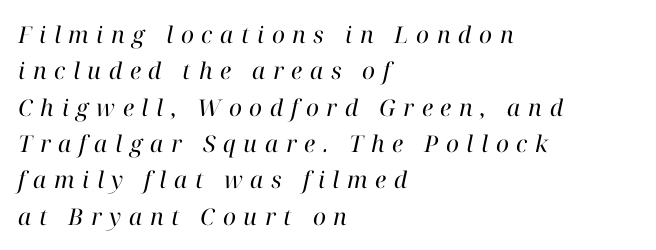
Q: Is the text bold? A: No.
Q: Is the text italic (slanted)? A: Yes, it leans right by about 12 degrees.
Q: Is the text underlined? A: No.
Q: How is the paragraph aligned? A: Left-aligned.
Q: Is the spacing between letters normal or unusually wide? A: Unusually wide.
Q: Is the spacing between lines tight, normal or loose? A: Normal.
